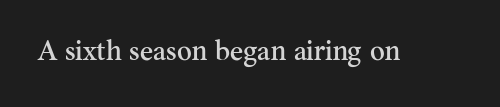
The image shows 28 px serif type, upright; set normal letter spacing, not underlined; medium stroke contrast and a small x-height.
